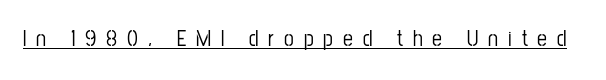
The font's upright variant was chosen for this text. The line texture is sparse and dotted thanks to wide tracking. These characters rest on top of a visible drawn line.
